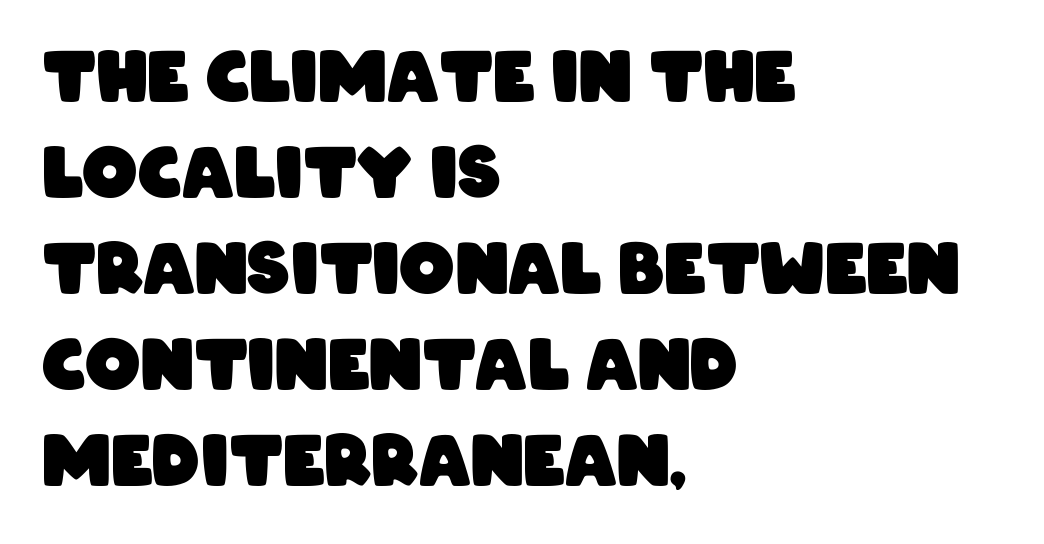
Q: Is the text bold? A: Yes.
Q: Is the typeface a serif or a sans-serif typeface? A: Sans-serif.
Q: Is the text underlined? A: No.
Q: How is the paragraph aligned? A: Left-aligned.
Q: Is the spacing between letters normal or unusually wide? A: Normal.
Q: Is the spacing between lines tight, normal or loose? A: Normal.
Q: Width (condensed, normal, or wide)? A: Condensed.
Q: Stroke contrast? A: Low.
Q: x-height? A: Large.
Q: Monospaced? A: No.
